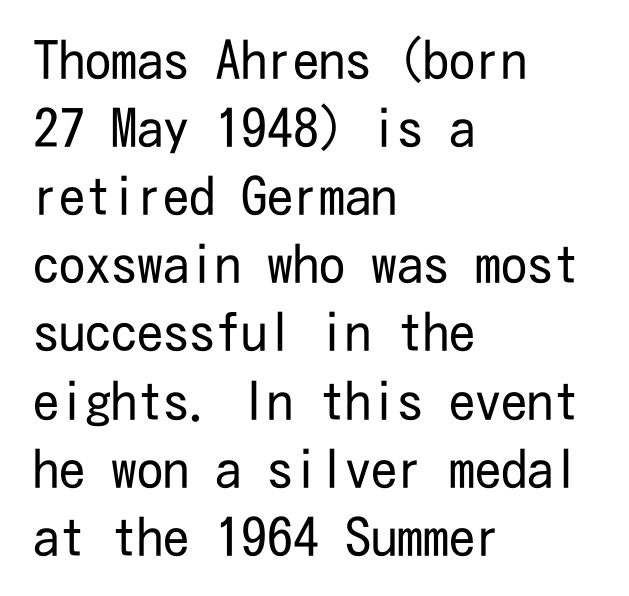
The image shows 52 px regular-weight, condensed sans-serif type, upright; set left-aligned, normal line spacing (1.31x), normal letter spacing, not underlined; low stroke contrast and a medium x-height.
